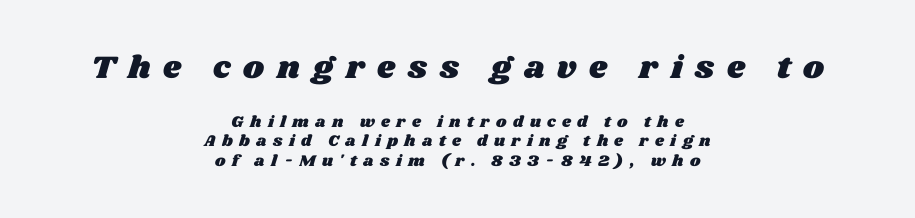
The image shows 32 px wide type; set centered, line spacing 1.22x, unusually wide letter spacing (+0.4 em), not underlined; the first (top) block is 2.0x larger; medium stroke contrast and a large x-height.
